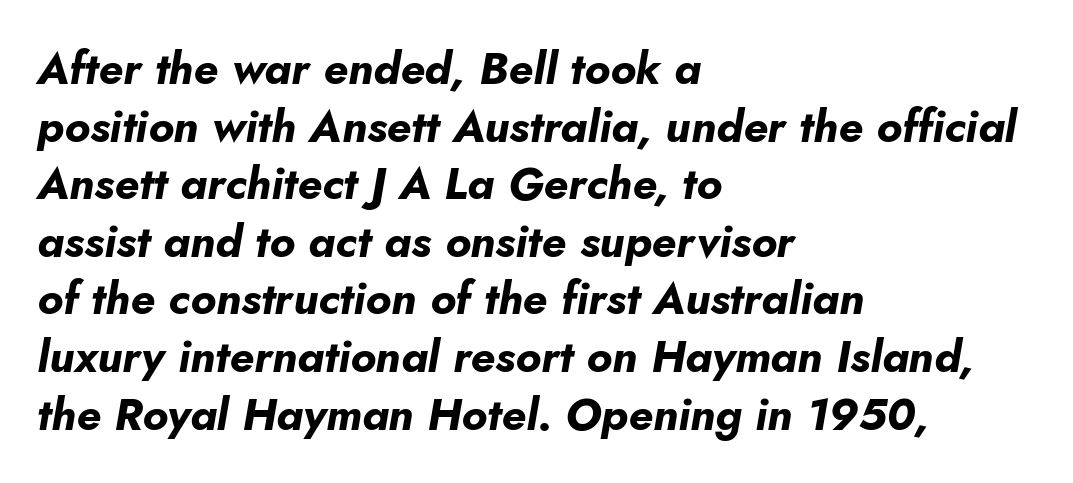
The image shows 45 px bold type, italic (leaning right); set left-aligned, normal line spacing (1.28x), normal letter spacing, not underlined; low stroke contrast and a small x-height.
